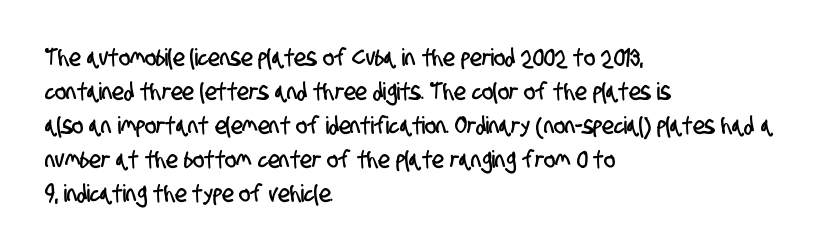
{"underline": "no", "align": "left", "line_spacing": "normal", "line_spacing_ratio": 1.42, "letter_spacing": "normal", "letter_spacing_em": 0.0, "glyph_px": 24}
